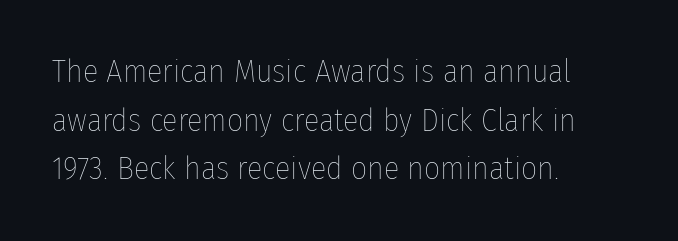
Q: Is the text bold? A: No.
Q: Is the text italic (slanted)? A: No, it is upright.
Q: Is the text underlined? A: No.
Q: How is the paragraph aligned? A: Left-aligned.
Q: Is the spacing between letters normal or unusually wide? A: Normal.
Q: Is the spacing between lines tight, normal or loose? A: Normal.
Q: Width (condensed, normal, or wide)? A: Condensed.
Q: Stroke contrast? A: Low.
Q: x-height? A: Medium.
Q: Monospaced? A: No.
